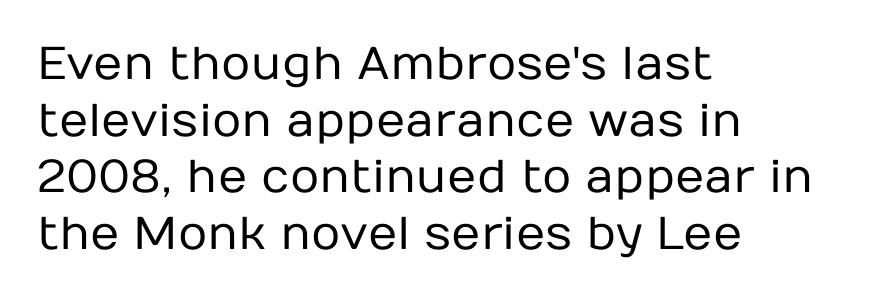
Q: Is the text bold? A: No.
Q: Is the text italic (slanted)? A: No, it is upright.
Q: Is the typeface a serif or a sans-serif typeface? A: Sans-serif.
Q: Is the text underlined? A: No.
Q: How is the paragraph aligned? A: Left-aligned.
Q: Is the spacing between letters normal or unusually wide? A: Normal.
Q: Width (condensed, normal, or wide)? A: Normal.
Q: Stroke contrast? A: Low.
Q: x-height? A: Medium.
Q: Monospaced? A: No.
